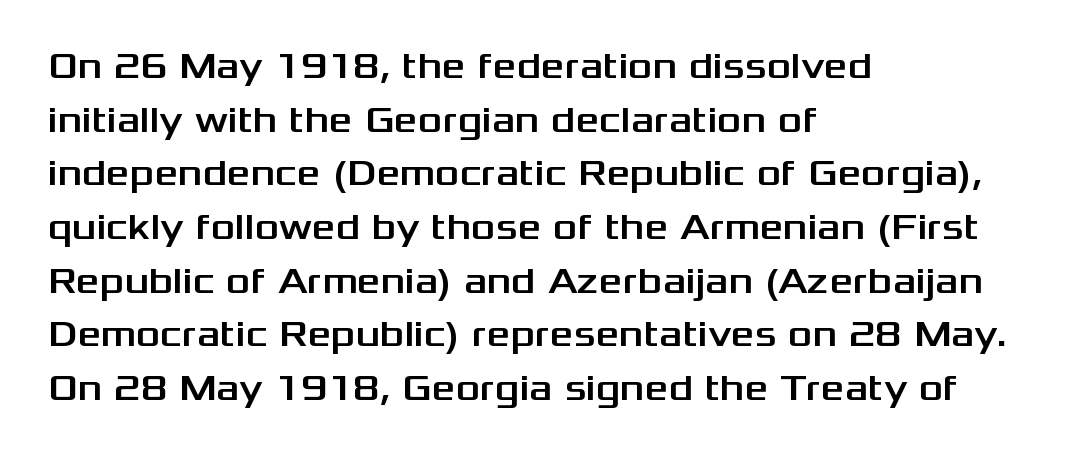
This sample uses plain, unmodified letter spacing. Every row of glyphs begins at an identical x-position on the left. Do the characters align in a grid? No, the font is proportional. The rendering shows plain stroke endings on the letterforms — a sans-serif design. The glyphs are unaccompanied by any horizontal stroke below them. The letters stand upright; this is a roman face.
